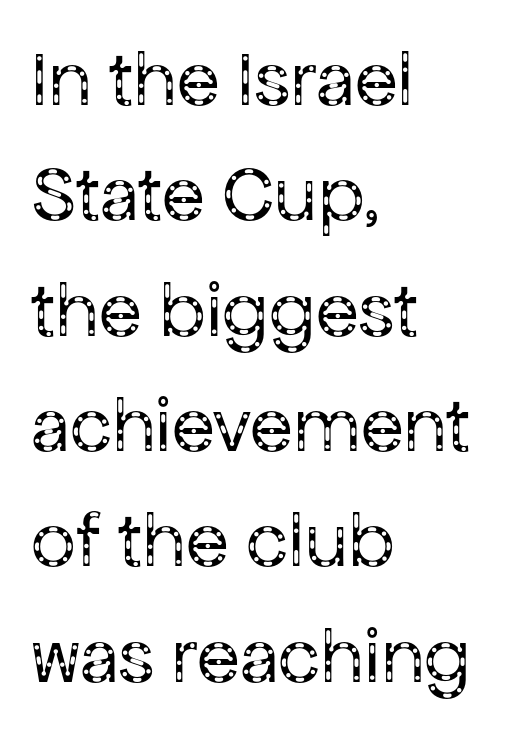
Notice how descenders clear the ascenders below comfortably — that's standard leading. Look at the tracking — it's just the regular setting, nothing added. A typesetter would call this proportional, since set widths differ per character. Stroke thickness stays within the range of a standard reading face or lighter. The compositor pushed each line to the left boundary.
